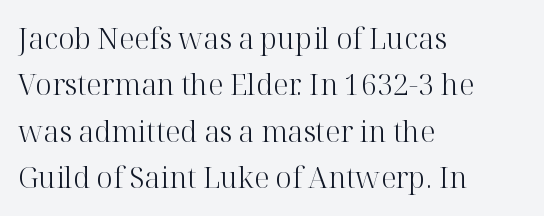
{"serif": "yes", "italic": "no", "bold": "no", "weight": "light", "width": "normal", "stroke_contrast": "high", "x_height": "medium", "monospaced": "no", "underline": "no", "align": "left", "line_spacing": "normal", "line_spacing_ratio": 1.6, "letter_spacing": "normal", "letter_spacing_em": 0.0, "glyph_px": 29}
